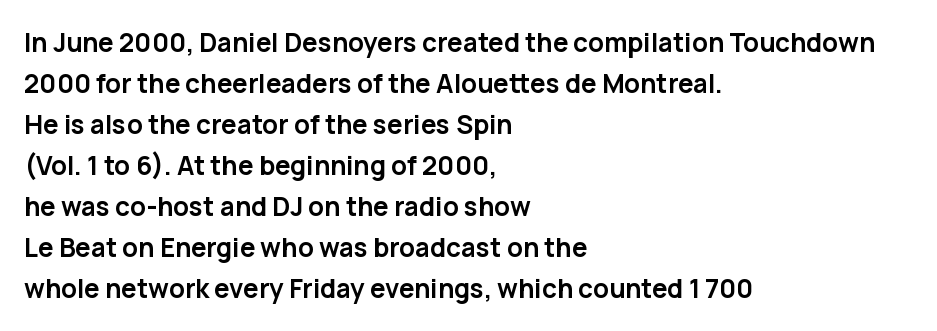
Standard letterfit; no display-style spreading of the glyphs. Compared with typical paragraphs, the rows here are spaced about the same. A bare baseline throughout the passage. Every stem runs plumb, perpendicular to the baseline. The typesetter chose a ragged-right arrangement here. The font is running at its bold setting.
